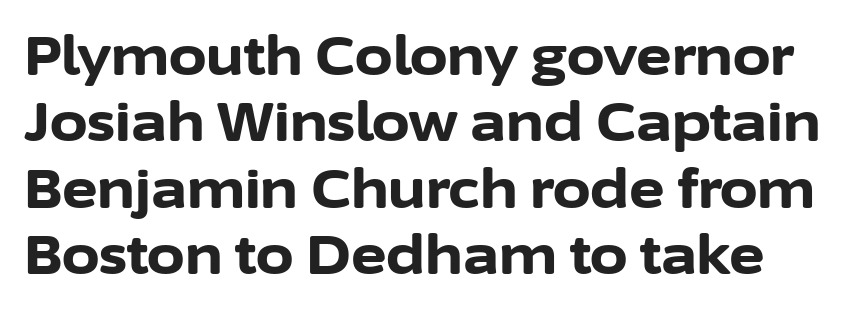
{"serif": "no", "italic": "no", "bold": "yes", "weight": "bold", "width": "normal", "stroke_contrast": "low", "x_height": "medium", "monospaced": "no", "underline": "no", "line_spacing_ratio": 1.23, "letter_spacing": "normal", "letter_spacing_em": 0.0, "glyph_px": 54}
